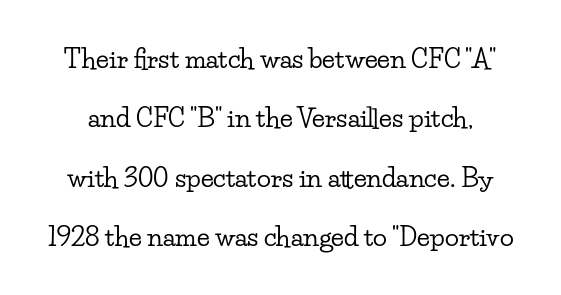
Q: Is the text italic (slanted)? A: No, it is upright.
Q: Is the text underlined? A: No.
Q: Is the spacing between letters normal or unusually wide? A: Normal.
Q: Is the spacing between lines tight, normal or loose? A: Loose.
